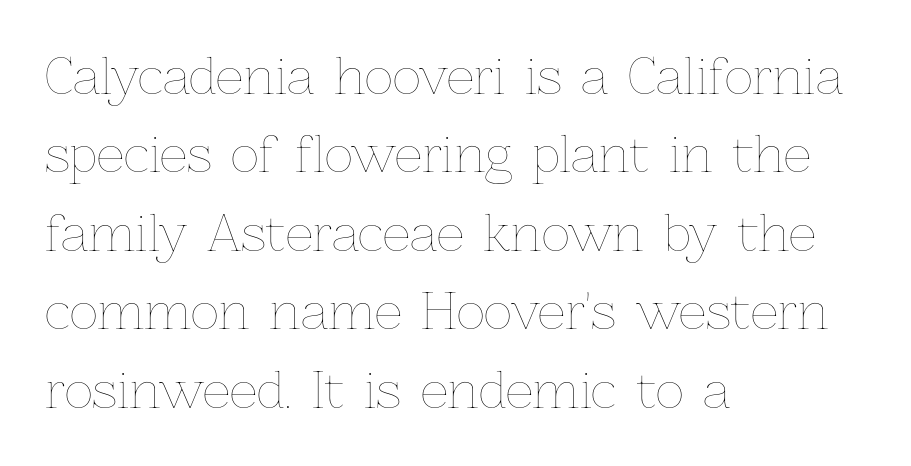
Unbolded letterforms with no extra heft. Tracking value appears to be zero — textbook default spacing. Is this a fixed-width face? No — the glyphs have proportional, varying widths. Whoever set this chose a conventional vertical rhythm.
